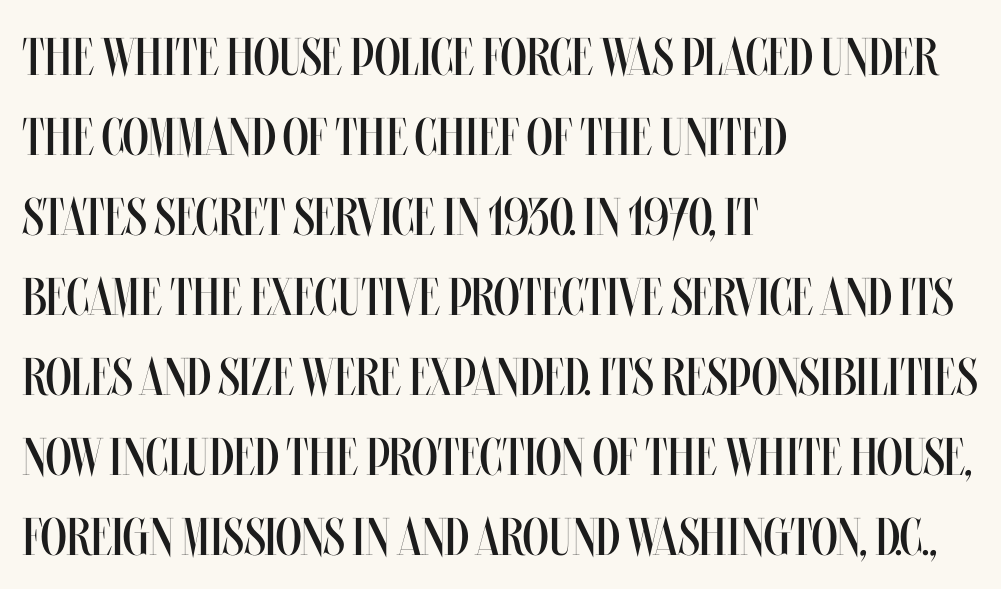
Q: Is the text bold? A: No.
Q: Is the text italic (slanted)? A: No, it is upright.
Q: Is the text underlined? A: No.
Q: How is the paragraph aligned? A: Left-aligned.
Q: Is the spacing between letters normal or unusually wide? A: Normal.
Q: Is the spacing between lines tight, normal or loose? A: Normal.
Q: Width (condensed, normal, or wide)? A: Condensed.
Q: Stroke contrast? A: Medium.
Q: x-height? A: Large.
Q: Monospaced? A: No.
